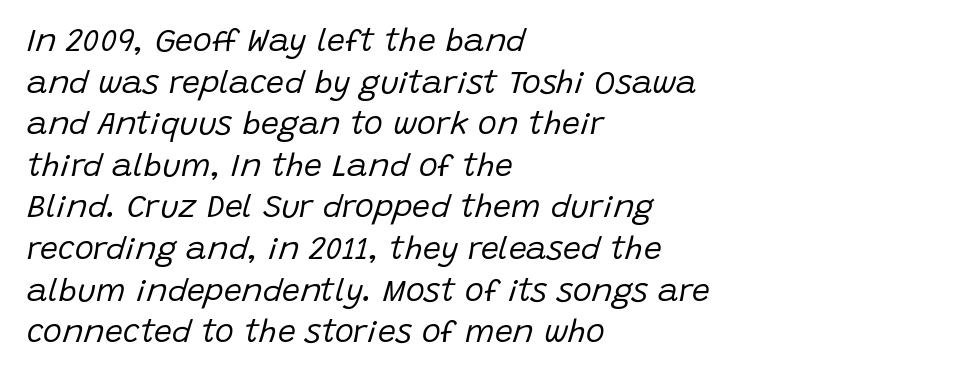
{"italic": "yes", "lean": "right", "slant_degrees": 15, "bold": "no", "weight": "regular", "width": "normal", "stroke_contrast": "low", "x_height": "large", "monospaced": "no", "underline": "no", "align": "left", "line_spacing": "normal", "line_spacing_ratio": 1.3, "letter_spacing": "normal", "letter_spacing_em": 0.0, "glyph_px": 32}
